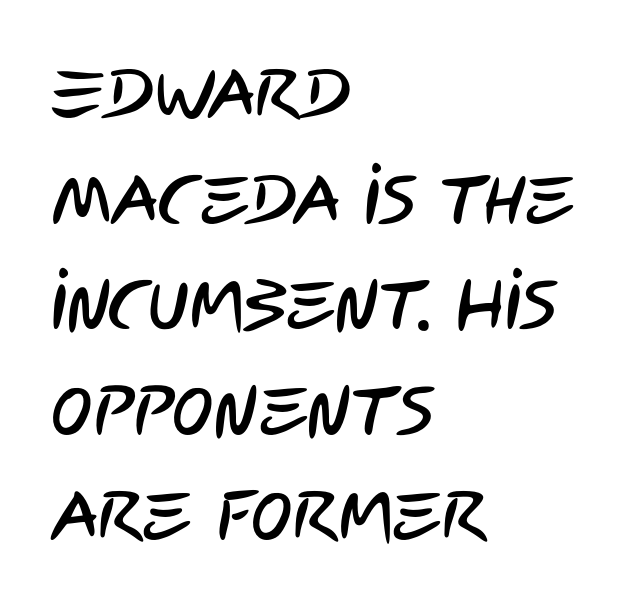
Q: Is the typeface a serif or a sans-serif typeface? A: Sans-serif.
Q: Is the text underlined? A: No.
Q: How is the paragraph aligned? A: Left-aligned.
Q: Is the spacing between letters normal or unusually wide? A: Normal.
Q: Is the spacing between lines tight, normal or loose? A: Normal.
Q: Width (condensed, normal, or wide)? A: Condensed.
Q: Stroke contrast? A: Low.
Q: x-height? A: Large.
Q: Monospaced? A: No.
